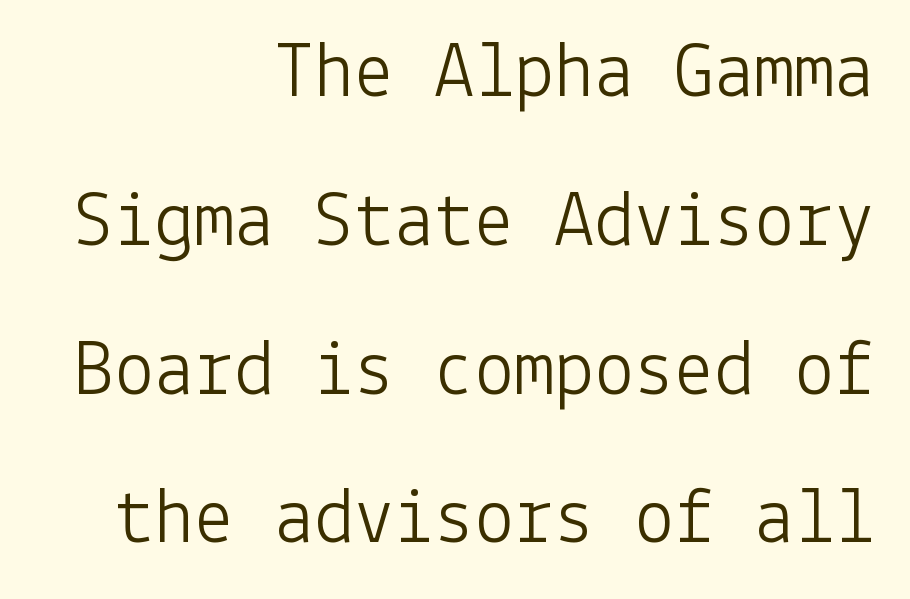
The image shows 80 px light sans-serif type, upright; set right-aligned, line spacing 1.86x, normal letter spacing, not underlined; low stroke contrast and a medium x-height.
